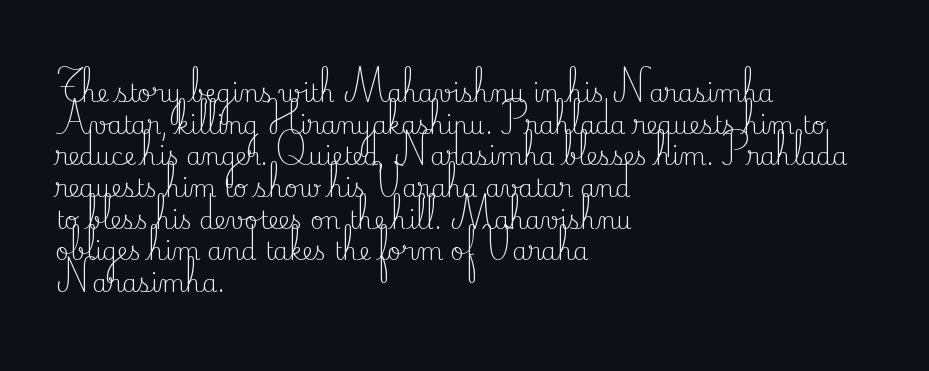
The image shows 24 px text type, upright; set left-aligned, normal line spacing (1.32x), normal letter spacing, not underlined.
